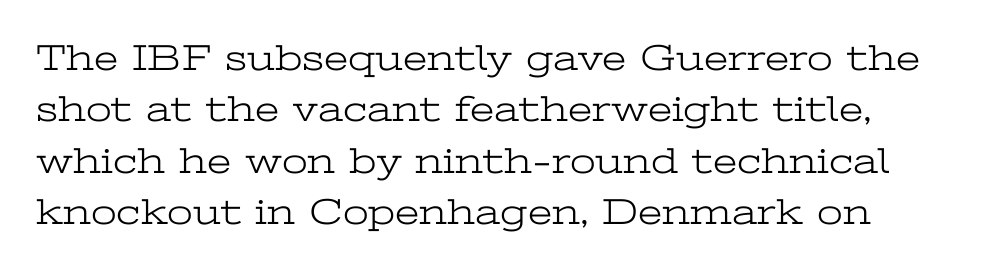
{"serif": "yes", "italic": "no", "bold": "no", "weight": "light", "width": "wide", "stroke_contrast": "low", "x_height": "medium", "monospaced": "no", "underline": "no", "line_spacing": "normal", "line_spacing_ratio": 1.39, "letter_spacing": "normal", "letter_spacing_em": 0.0, "glyph_px": 37}
